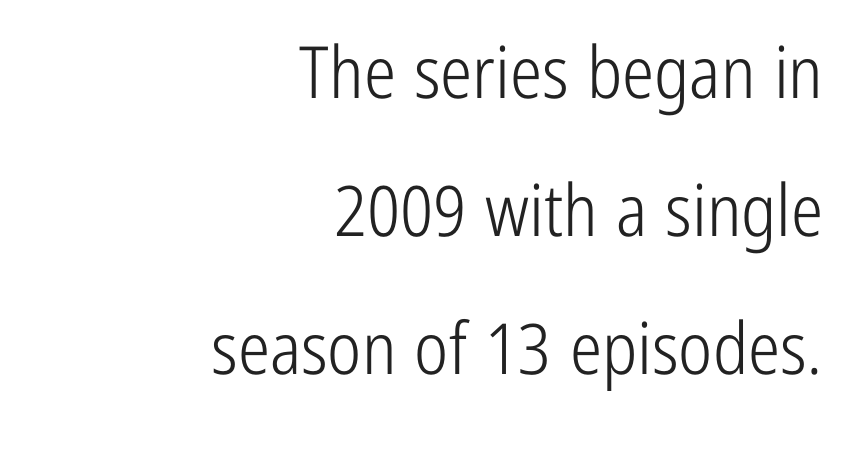
The image shows 72 px light, condensed sans-serif type, upright; set right-aligned, loose line spacing (1.92x), normal letter spacing, not underlined; low stroke contrast and a medium x-height.
